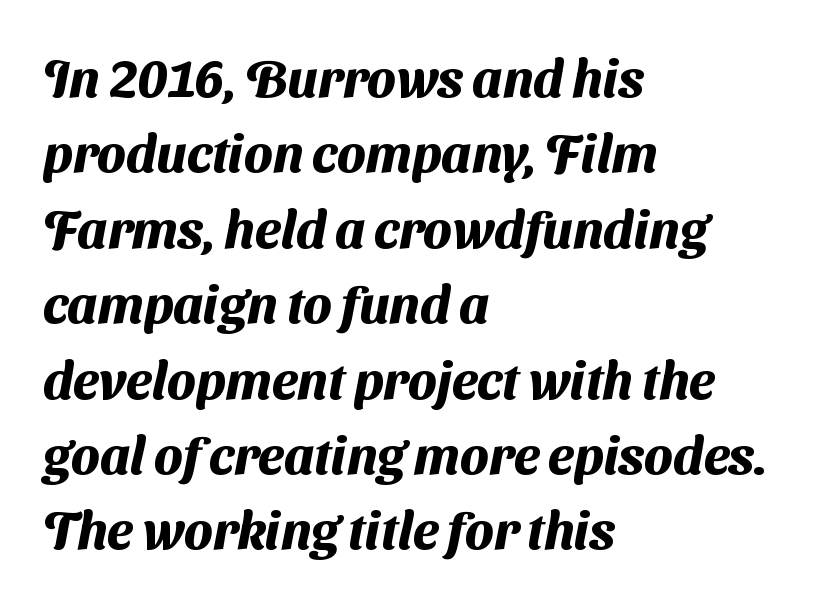
The image shows 52 px heavy sans-serif type; set left-aligned, normal line spacing (1.45x), normal letter spacing, not underlined; medium stroke contrast and a medium x-height.
